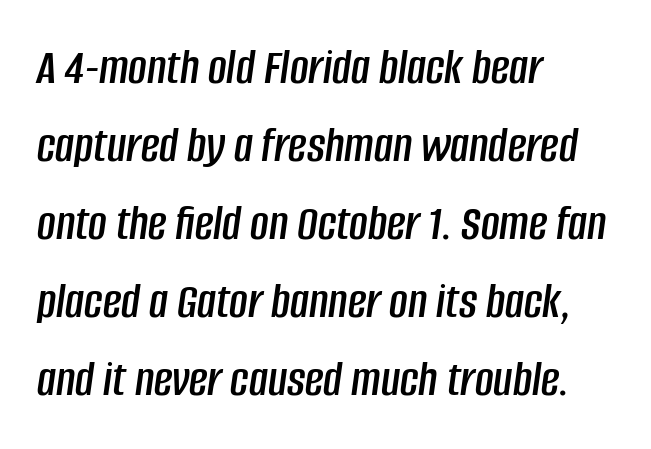
Q: Is the text italic (slanted)? A: Yes, it leans right by about 8 degrees.
Q: Is the text underlined? A: No.
Q: How is the paragraph aligned? A: Left-aligned.
Q: Is the spacing between letters normal or unusually wide? A: Normal.
Q: Is the spacing between lines tight, normal or loose? A: Normal.
Q: Width (condensed, normal, or wide)? A: Condensed.
Q: Stroke contrast? A: Low.
Q: x-height? A: Large.
Q: Monospaced? A: No.
